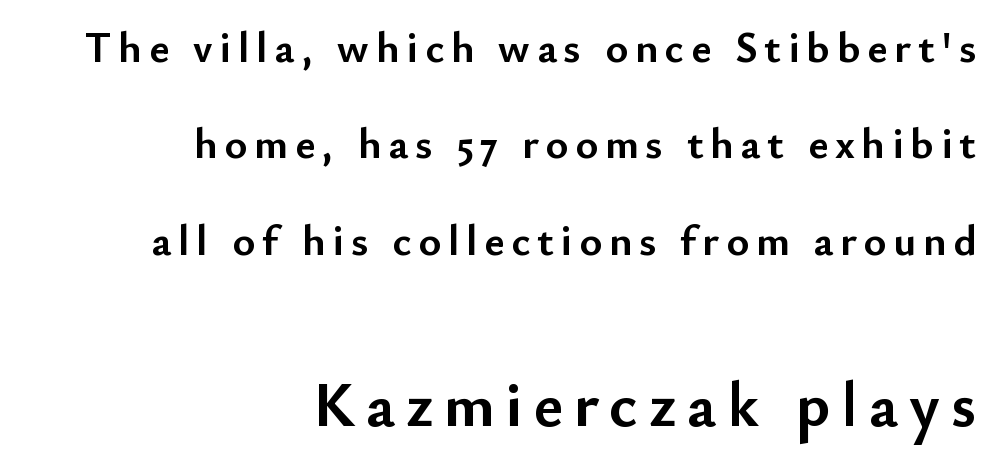
These lines stand farther apart than default settings would place them. Vertical strokes here are truly vertical. The letters carry no serifs — their stems end cleanly without finishing strokes. Line ends are locked; line starts wander. Weight check: bold — yes, fully.
